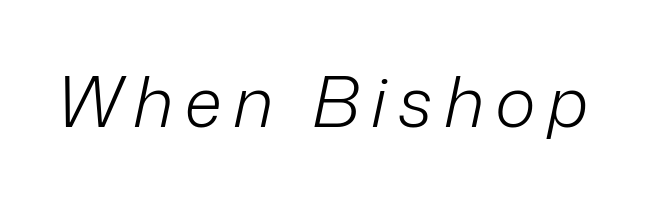
Q: Is the text bold? A: No.
Q: Is the text italic (slanted)? A: Yes, it leans right by about 12 degrees.
Q: Is the text underlined? A: No.
Q: Width (condensed, normal, or wide)? A: Normal.
Q: Stroke contrast? A: Low.
Q: x-height? A: Medium.
Q: Monospaced? A: No.
